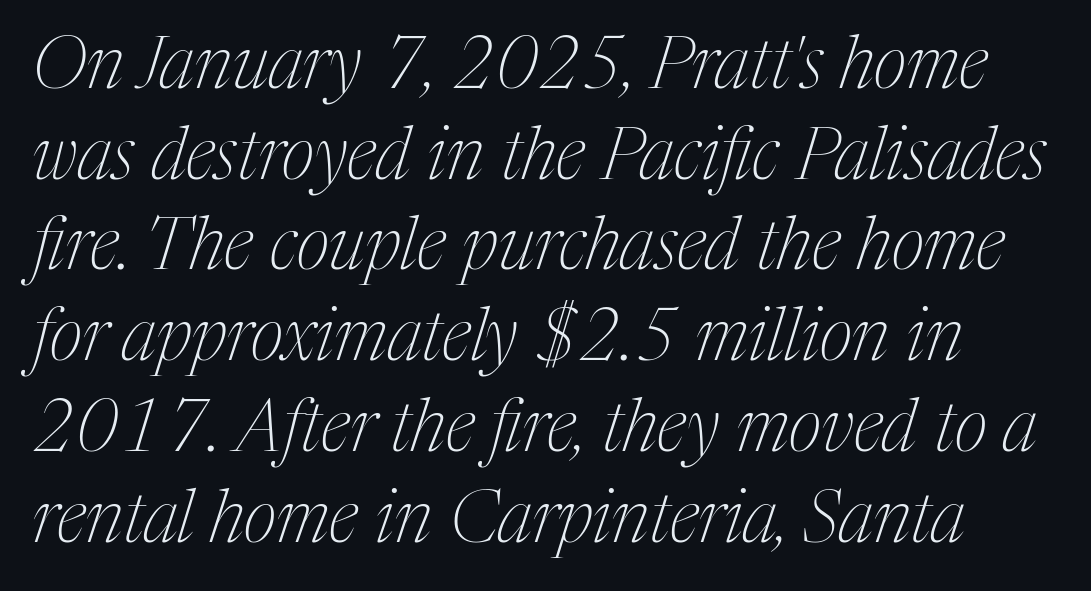
{"serif": "yes", "italic": "yes", "lean": "right", "slant_degrees": 17, "bold": "no", "weight": "thin", "width": "condensed", "stroke_contrast": "medium", "x_height": "medium", "monospaced": "no", "underline": "no", "line_spacing": "normal", "line_spacing_ratio": 1.26, "letter_spacing": "normal", "letter_spacing_em": 0.0, "glyph_px": 72}
